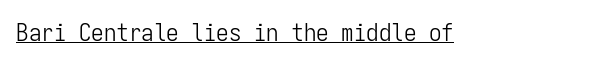
Q: Is the text bold? A: No.
Q: Is the text italic (slanted)? A: No, it is upright.
Q: Is the text underlined? A: Yes.
Q: Is the spacing between letters normal or unusually wide? A: Normal.
